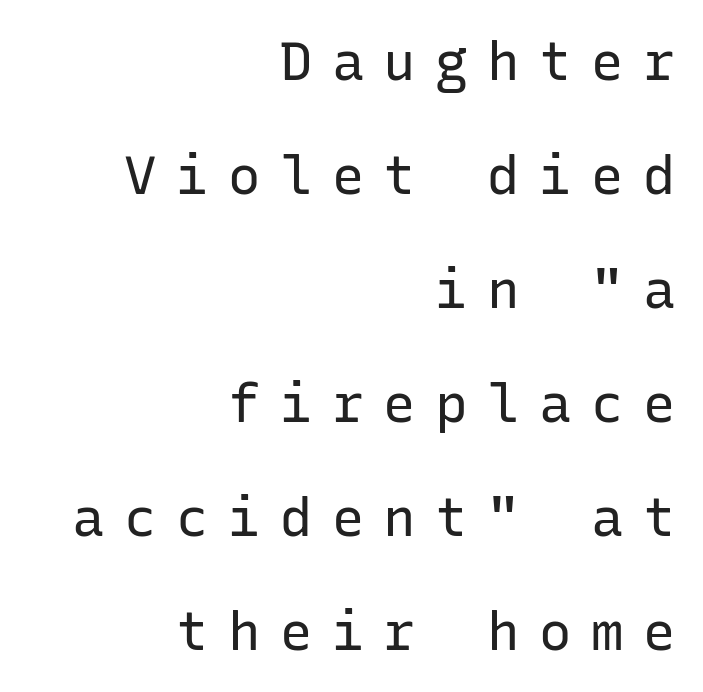
{"serif": "no", "italic": "no", "bold": "no", "weight": "regular", "width": "normal", "stroke_contrast": "low", "x_height": "medium", "monospaced": "yes", "underline": "no", "align": "right", "line_spacing": "loose", "line_spacing_ratio": 2.11, "letter_spacing": "wide", "letter_spacing_em": 0.36, "glyph_px": 54}
